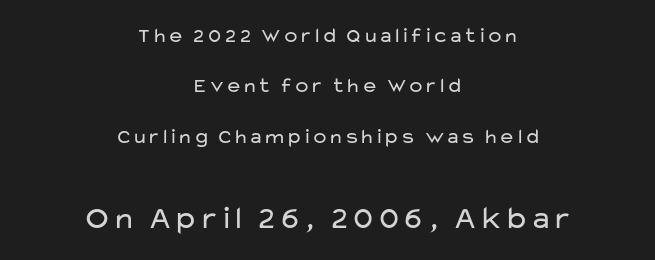
{"serif": "no", "italic": "no", "bold": "no", "weight": "regular", "width": "wide", "stroke_contrast": "low", "x_height": "medium", "monospaced": "no", "underline": "no", "align": "center", "line_spacing": "loose", "line_spacing_ratio": 2.4, "letter_spacing": "normal", "letter_spacing_em": 0.0, "larger_block": "second", "size_ratio": 1.52, "glyph_px": 32}
